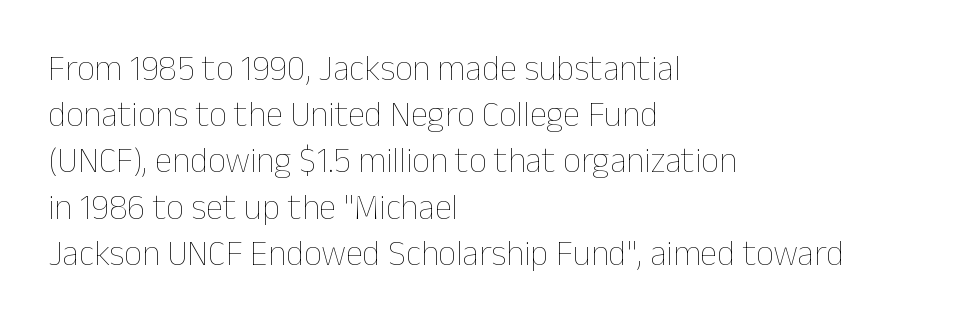
The image shows 35 px thin type, upright; set left-aligned, normal line spacing (1.32x), normal letter spacing, not underlined; low stroke contrast and a medium x-height.
